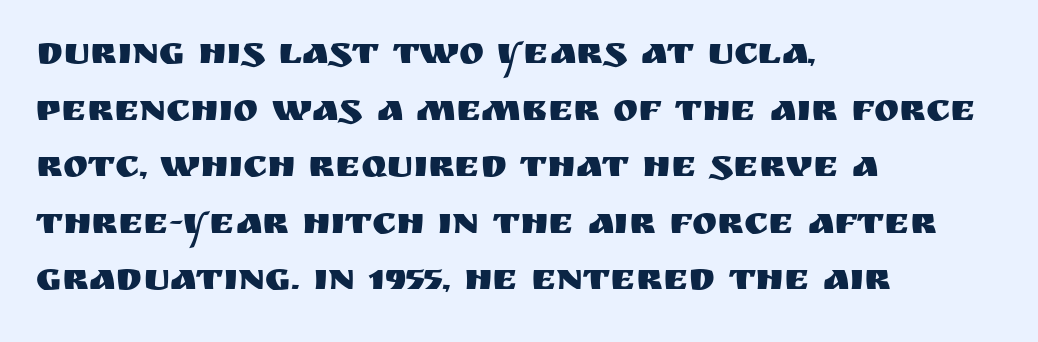
The image shows 38 px sans-serif type, upright; set left-aligned, normal line spacing (1.49x), normal letter spacing, not underlined; medium stroke contrast and a large x-height.
